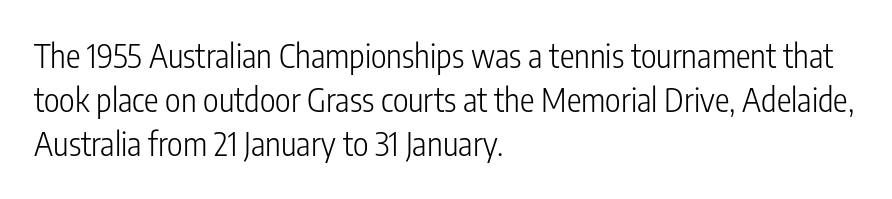
The image shows 33 px light, condensed sans-serif type, upright; set left-aligned, normal line spacing (1.34x), normal letter spacing, not underlined; low stroke contrast and a medium x-height.
